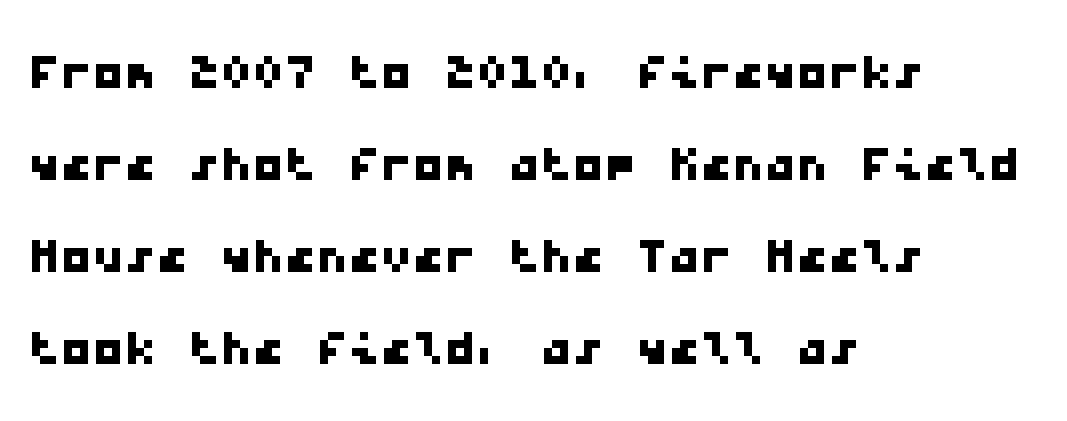
{"serif": "no", "width": "wide", "stroke_contrast": "low", "x_height": "medium", "monospaced": "yes", "underline": "no", "align": "left", "line_spacing": "normal", "line_spacing_ratio": 1.44, "letter_spacing": "normal", "letter_spacing_em": 0.0, "glyph_px": 64}
